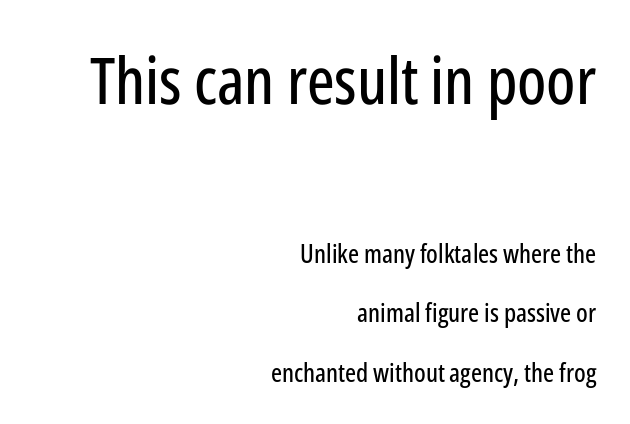
{"serif": "no", "italic": "no", "width": "condensed", "stroke_contrast": "low", "x_height": "medium", "monospaced": "no", "underline": "no", "align": "right", "line_spacing": "loose", "line_spacing_ratio": 2.29, "letter_spacing": "normal", "letter_spacing_em": 0.0, "larger_block": "first", "size_ratio": 2.5, "glyph_px": 65}
